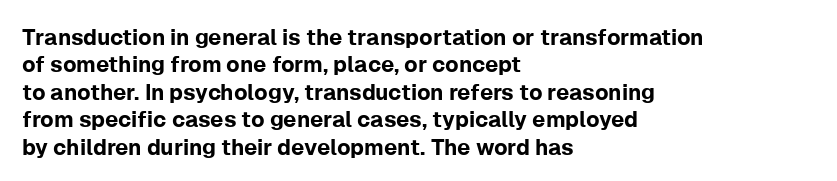
The image shows 22 px text type, upright; set left-aligned, normal line spacing (1.25x), normal letter spacing, not underlined.
